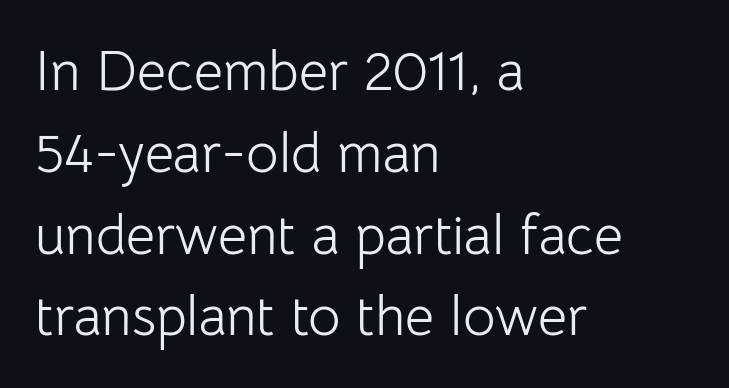
The image shows 56 px light sans-serif type, upright; set left-aligned, normal line spacing (1.46x), normal letter spacing, not underlined; low stroke contrast and a medium x-height.
